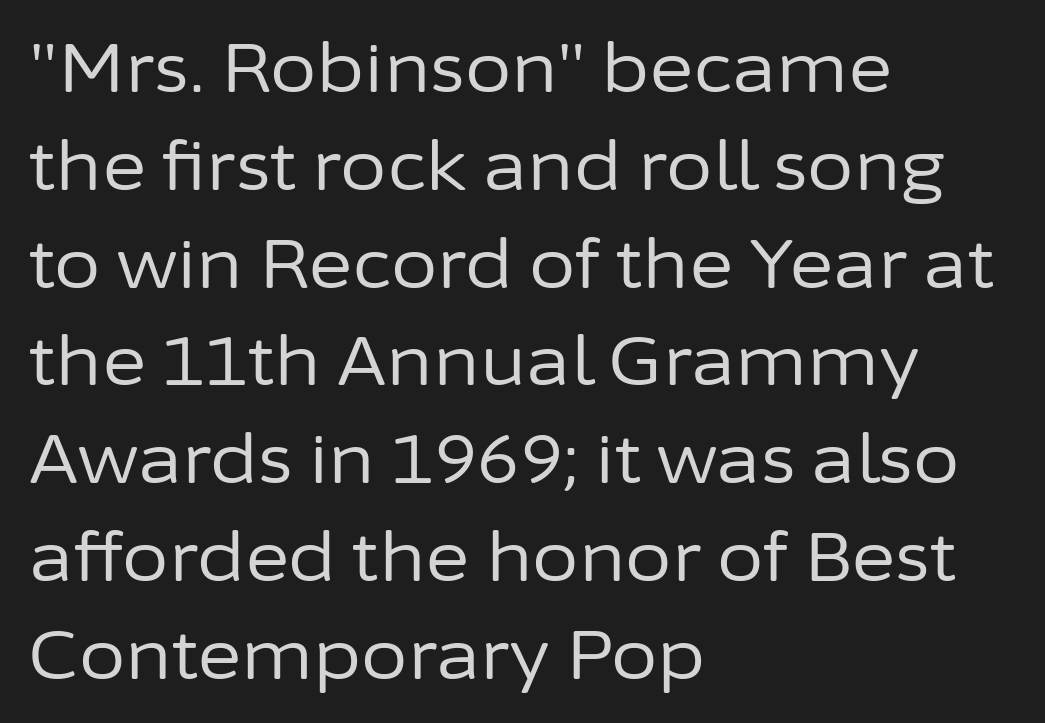
{"serif": "no", "italic": "no", "bold": "no", "weight": "regular", "width": "normal", "stroke_contrast": "low", "x_height": "medium", "monospaced": "no", "underline": "no", "align": "left", "line_spacing": "normal", "line_spacing_ratio": 1.46, "letter_spacing": "normal", "letter_spacing_em": 0.0, "glyph_px": 67}
